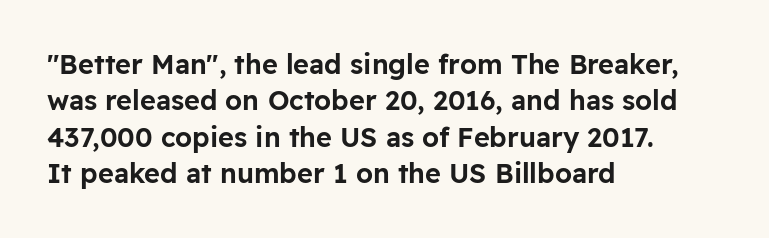
The image shows 27 px text type, upright; set left-aligned, normal line spacing (1.35x), normal letter spacing, not underlined.
